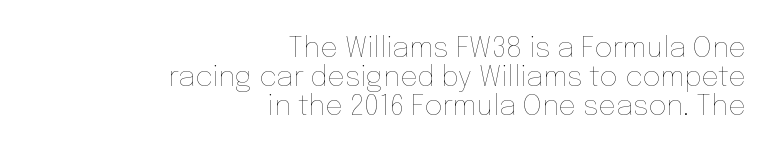
Q: Is the text bold? A: No.
Q: Is the text italic (slanted)? A: No, it is upright.
Q: Is the text underlined? A: No.
Q: How is the paragraph aligned? A: Right-aligned.
Q: Is the spacing between letters normal or unusually wide? A: Normal.
Q: Is the spacing between lines tight, normal or loose? A: Tight.
Q: Width (condensed, normal, or wide)? A: Normal.
Q: Stroke contrast? A: Low.
Q: x-height? A: Medium.
Q: Monospaced? A: No.
